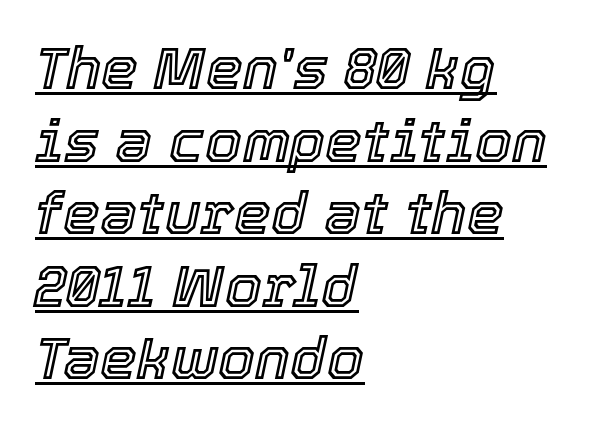
{"italic": "yes", "lean": "right", "slant_degrees": 12, "width": "normal", "x_height": "medium", "monospaced": "no", "underline": "yes", "align": "left", "line_spacing_ratio": 1.23, "letter_spacing": "normal", "letter_spacing_em": 0.0, "glyph_px": 59}
